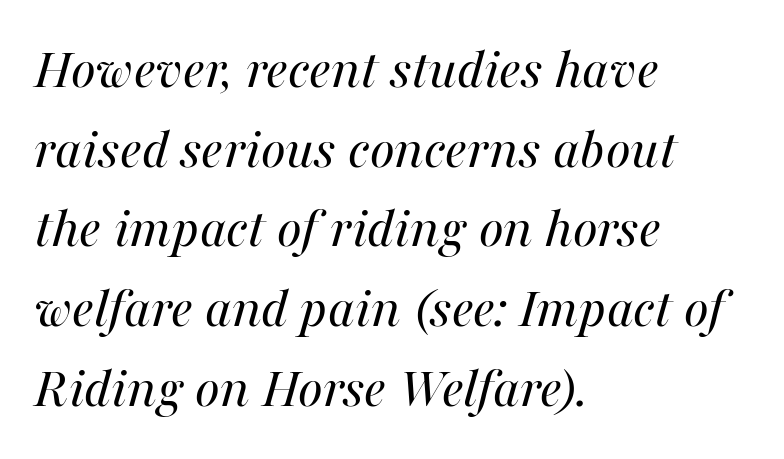
The image shows 59 px regular-weight type, italic (leaning right); set left-aligned, normal line spacing (1.35x), normal letter spacing, not underlined; medium stroke contrast and a medium x-height.
